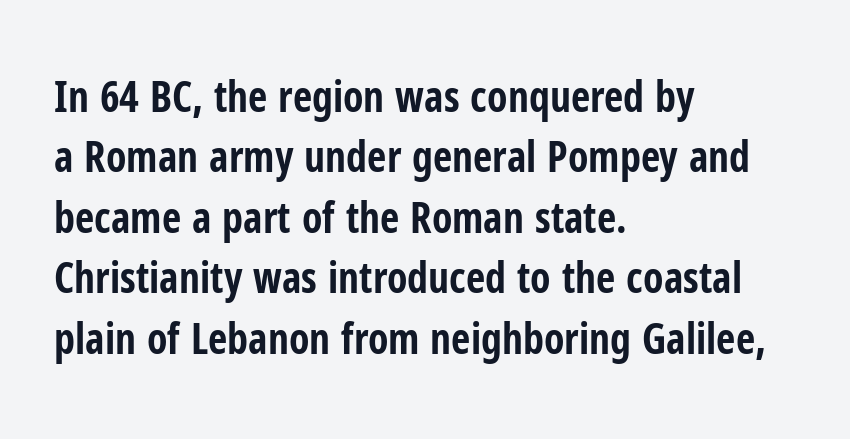
Interline gaps are of average width in this sample. The font is running at its bold setting. This is roman type, the default non-slanted kind. Compared with typical body copy, the letter spacing here is the same. The letters advance in unequal steps, a hallmark of proportional type. The type family on display is of the sans-serif kind.
